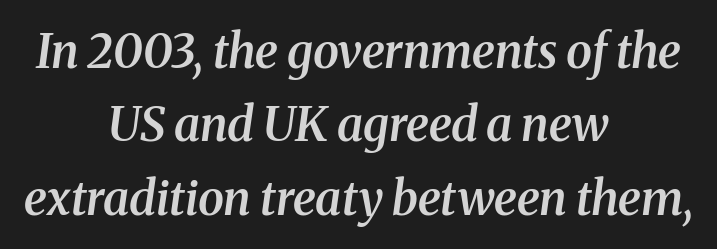
Short and long lines alike share a common midpoint. How would I describe the line gaps? Plain and ordinary. Standard letterfit; no display-style spreading of the glyphs. The words here are not underlined.
